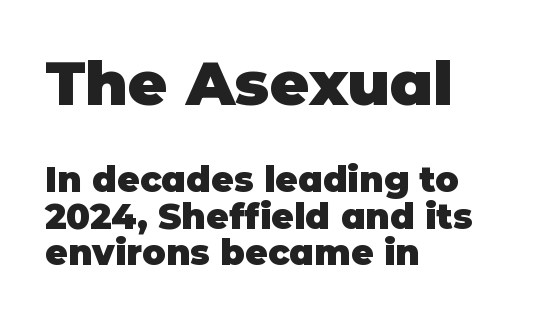
{"serif": "no", "italic": "no", "bold": "yes", "weight": "heavy", "width": "normal", "stroke_contrast": "low", "x_height": "large", "monospaced": "no", "underline": "no", "align": "left", "line_spacing": "tight", "line_spacing_ratio": 1.05, "letter_spacing": "normal", "letter_spacing_em": 0.0, "larger_block": "first", "size_ratio": 1.74, "glyph_px": 61}
